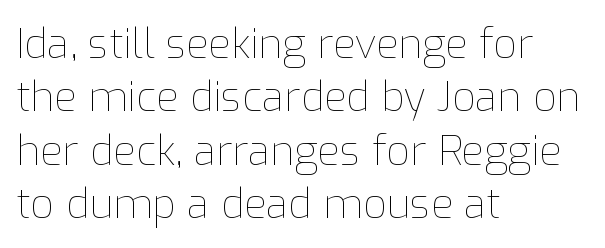
Q: Is the text bold? A: No.
Q: Is the text italic (slanted)? A: No, it is upright.
Q: Is the text underlined? A: No.
Q: How is the paragraph aligned? A: Left-aligned.
Q: Is the spacing between letters normal or unusually wide? A: Normal.
Q: Is the spacing between lines tight, normal or loose? A: Normal.
Q: Width (condensed, normal, or wide)? A: Normal.
Q: Stroke contrast? A: Low.
Q: x-height? A: Medium.
Q: Monospaced? A: No.
